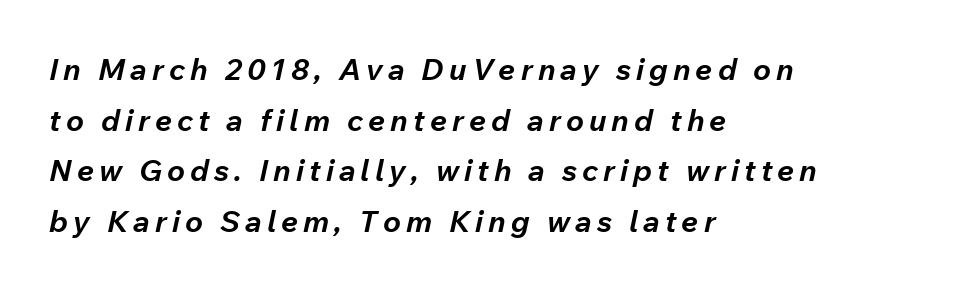
Q: Is the text bold? A: Yes.
Q: Is the text italic (slanted)? A: Yes, it leans right by about 12 degrees.
Q: Is the text underlined? A: No.
Q: How is the paragraph aligned? A: Left-aligned.
Q: Is the spacing between lines tight, normal or loose? A: Normal.
Q: Width (condensed, normal, or wide)? A: Normal.
Q: Stroke contrast? A: Low.
Q: x-height? A: Medium.
Q: Monospaced? A: No.
